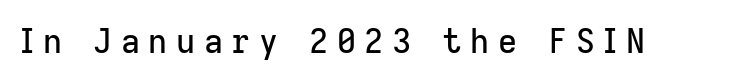
The image shows 33 px sans-serif type, upright; set unusually wide letter spacing (+0.26 em), not underlined; low stroke contrast and a medium x-height.
